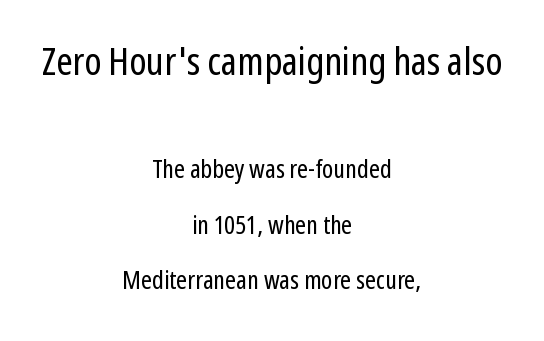
Stem width sits at or under what a default text font uses. This rendering uses center alignment, leaving both contours irregular but symmetric. This sample has the flowing, uneven cadence of proportional lettering. Standard letterfit; no display-style spreading of the glyphs.
